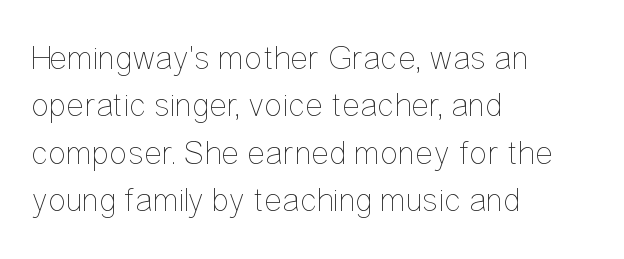
{"italic": "no", "bold": "no", "weight": "thin", "width": "condensed", "stroke_contrast": "low", "x_height": "medium", "monospaced": "no", "underline": "no", "align": "left", "line_spacing": "normal", "line_spacing_ratio": 1.39, "letter_spacing": "normal", "letter_spacing_em": 0.0, "glyph_px": 34}
